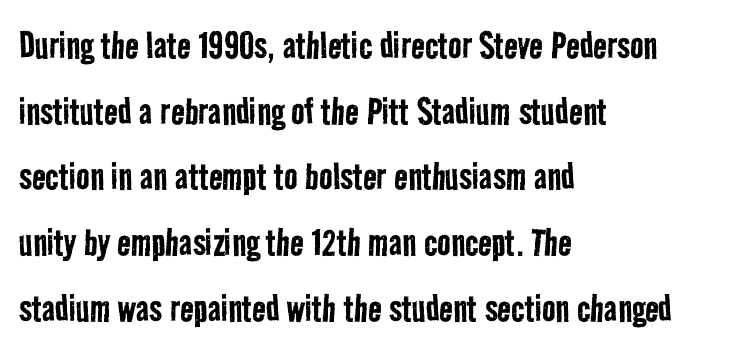
{"serif": "no", "bold": "no", "weight": "regular", "width": "condensed", "stroke_contrast": "low", "x_height": "medium", "monospaced": "no", "underline": "no", "align": "left", "line_spacing": "normal", "line_spacing_ratio": 1.46, "letter_spacing": "normal", "letter_spacing_em": 0.0, "glyph_px": 45}
